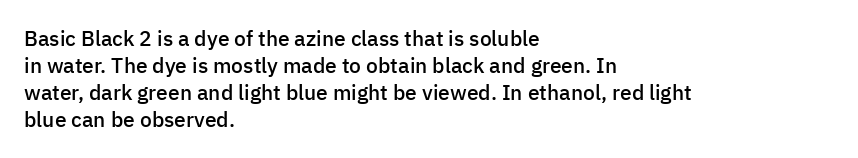
The image shows 21 px text type, upright; set left-aligned, normal line spacing (1.29x), normal letter spacing, not underlined.
